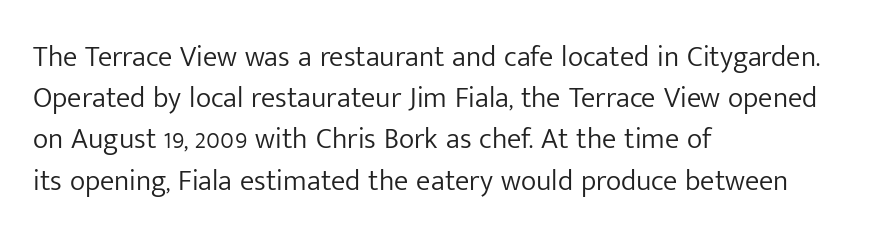
Observe the absence of serifs on each vertical stroke in this sample. Underlining? Definitely not there. Every stem runs plumb, perpendicular to the baseline. The face looks like a standard text weight, possibly lighter. You could call the tracking neutral — neither tight nor loose. In terms of leading, this rendering sits right in the middle.
